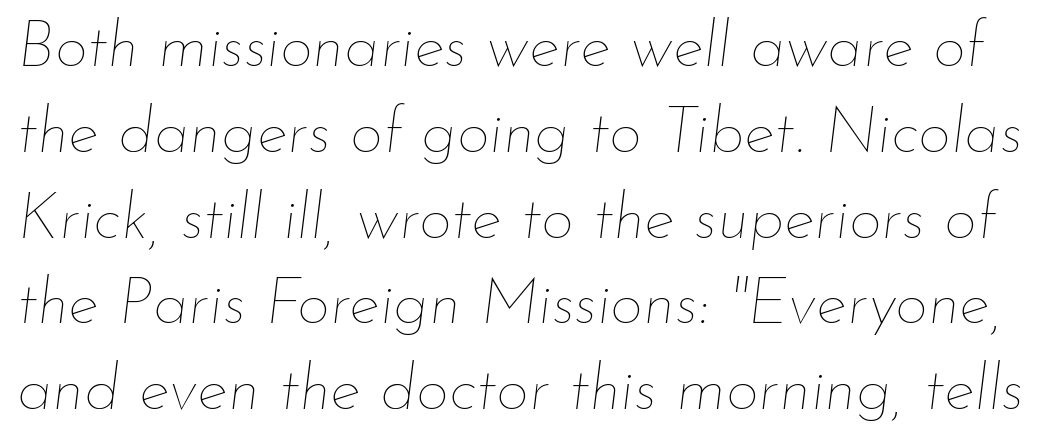
The image shows 65 px thin type, italic (leaning right); set normal line spacing (1.32x), normal letter spacing, not underlined; low stroke contrast and a small x-height.
